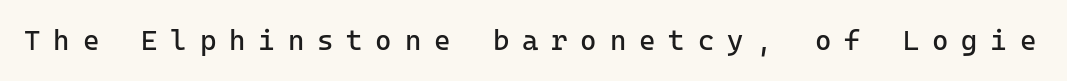
The rendering uses typewriter-style spacing with identical character cells. The axis of the letterforms is exactly vertical. The font family rendered here belongs to the sans-serif group. Caption: face not bold, strokes unweighted. The specimen omits any rule beneath the text block's lines.
